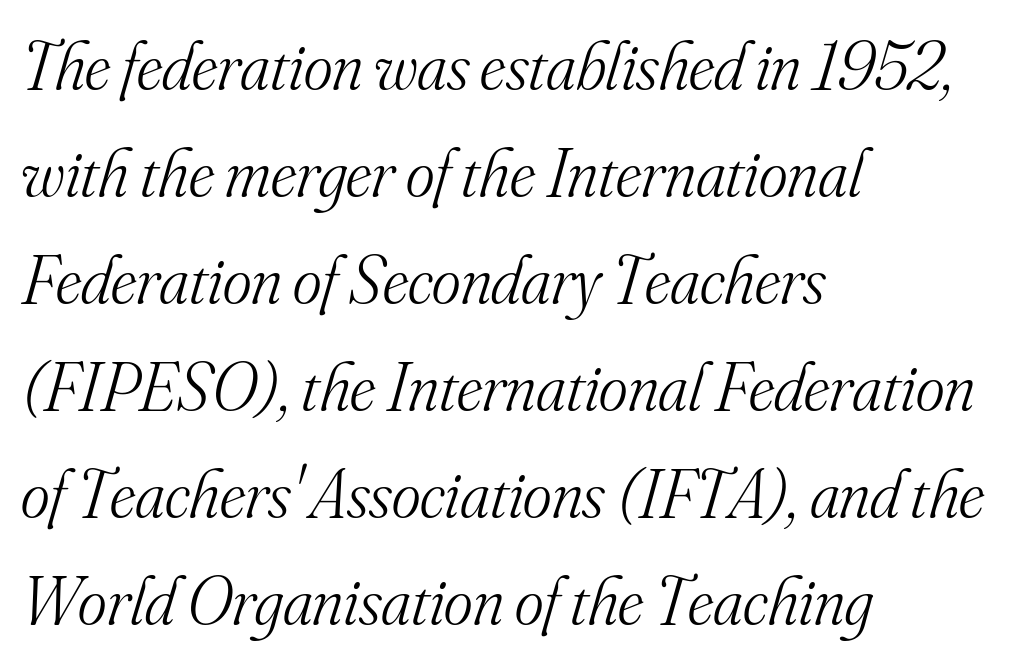
The image shows 69 px light serif type, italic (leaning right); set left-aligned, normal line spacing (1.55x), normal letter spacing, not underlined; medium stroke contrast and a small x-height.
